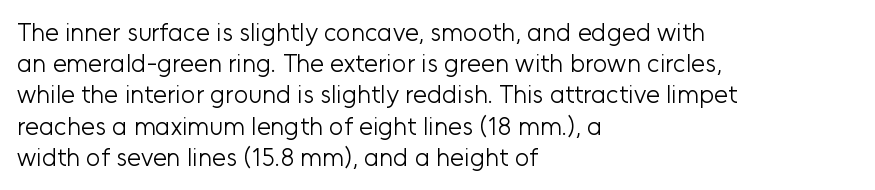
Q: Is the text bold? A: No.
Q: Is the text italic (slanted)? A: No, it is upright.
Q: Is the text underlined? A: No.
Q: How is the paragraph aligned? A: Left-aligned.
Q: Is the spacing between letters normal or unusually wide? A: Normal.
Q: Is the spacing between lines tight, normal or loose? A: Normal.
